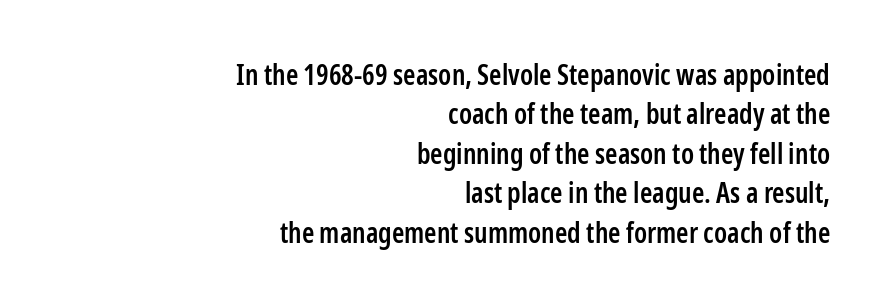
Is this a fixed-width face? No — the glyphs have proportional, varying widths. Glance below the letters and you will spot only blank space. Regarding serifs, this sample does without them. Caption: semibold face, moderately heavy strokes. In terms of leading, this rendering sits right in the middle.
